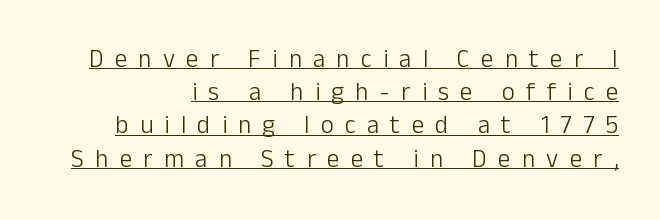
Q: Is the text bold? A: No.
Q: Is the text italic (slanted)? A: No, it is upright.
Q: Is the text underlined? A: Yes.
Q: How is the paragraph aligned? A: Right-aligned.
Q: Is the spacing between letters normal or unusually wide? A: Unusually wide.
Q: Is the spacing between lines tight, normal or loose? A: Normal.
